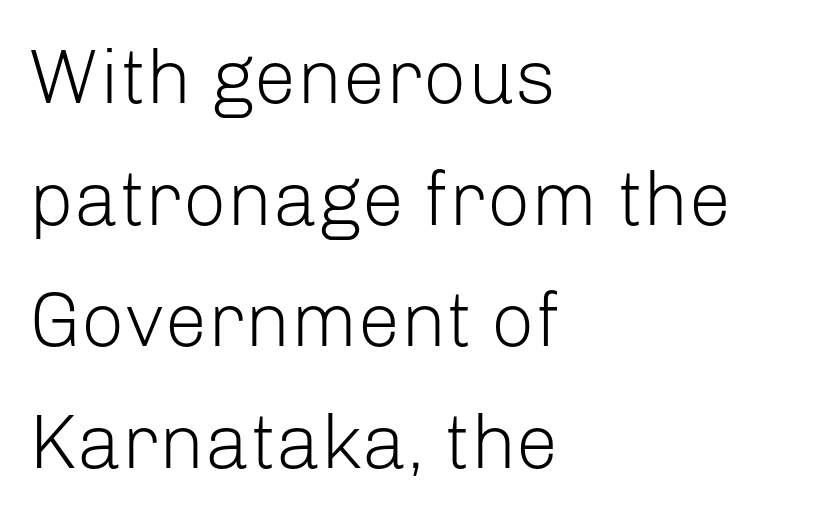
The image shows 77 px light sans-serif type, upright; set left-aligned, normal line spacing (1.58x), normal letter spacing, not underlined; low stroke contrast and a medium x-height.
